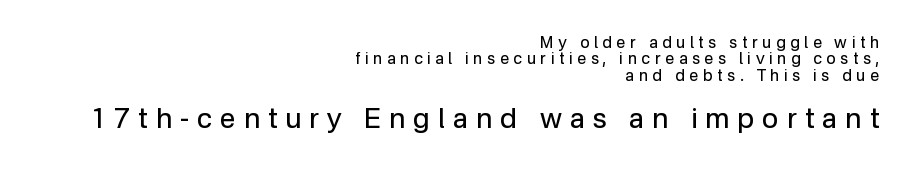
Q: Is the text bold? A: No.
Q: Is the text italic (slanted)? A: No, it is upright.
Q: Is the typeface a serif or a sans-serif typeface? A: Sans-serif.
Q: Is the text underlined? A: No.
Q: How is the paragraph aligned? A: Right-aligned.
Q: Is the spacing between letters normal or unusually wide? A: Unusually wide.
Q: Is the spacing between lines tight, normal or loose? A: Tight.
Q: Which block of text is set in a larger size, the first (top) or the second (bottom)? A: The second (bottom) one.
Q: Width (condensed, normal, or wide)? A: Normal.
Q: Stroke contrast? A: Low.
Q: x-height? A: Medium.
Q: Monospaced? A: No.
